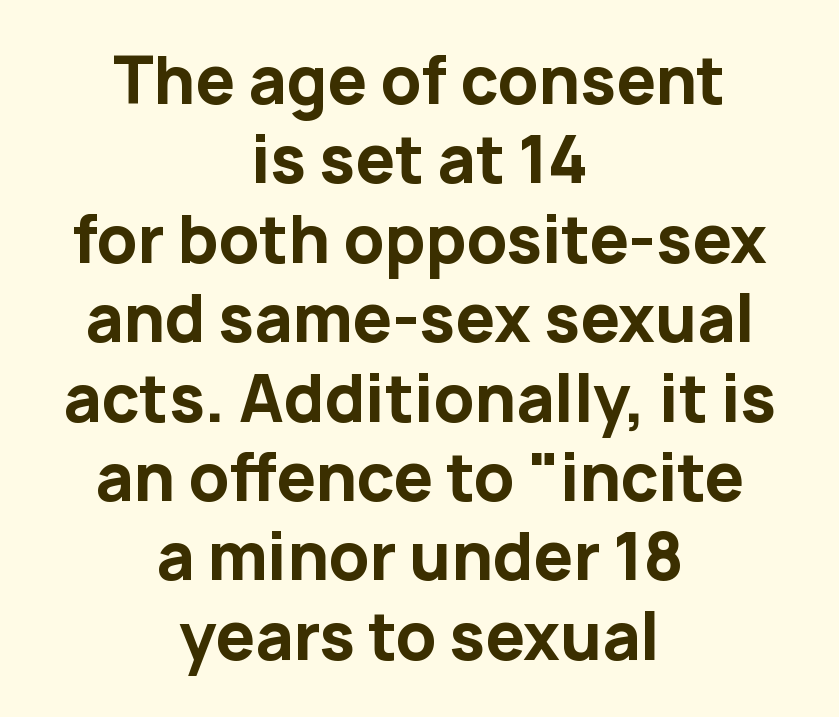
{"serif": "no", "italic": "no", "bold": "yes", "weight": "bold", "width": "normal", "stroke_contrast": "low", "x_height": "medium", "monospaced": "no", "underline": "no", "align": "center", "line_spacing": "normal", "line_spacing_ratio": 1.26, "letter_spacing": "normal", "letter_spacing_em": 0.0, "glyph_px": 63}
